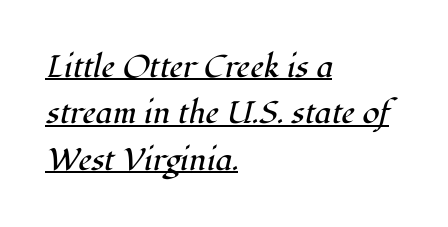
The image shows 31 px regular-weight serif type, italic (leaning right); set left-aligned, normal line spacing (1.5x), normal letter spacing, underlined; high stroke contrast and a medium x-height.
